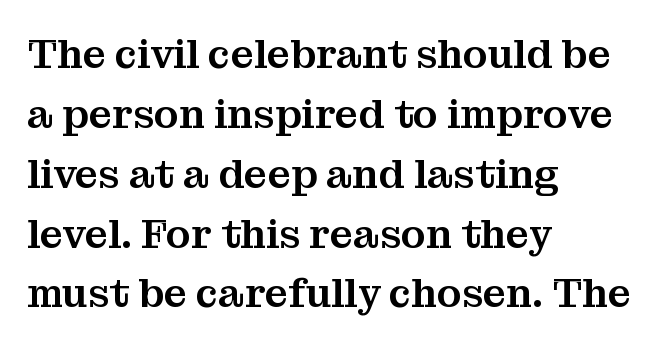
{"serif": "yes", "italic": "no", "width": "normal", "stroke_contrast": "medium", "x_height": "medium", "monospaced": "no", "underline": "no", "align": "left", "line_spacing": "normal", "line_spacing_ratio": 1.46, "letter_spacing": "normal", "letter_spacing_em": 0.0, "glyph_px": 41}
